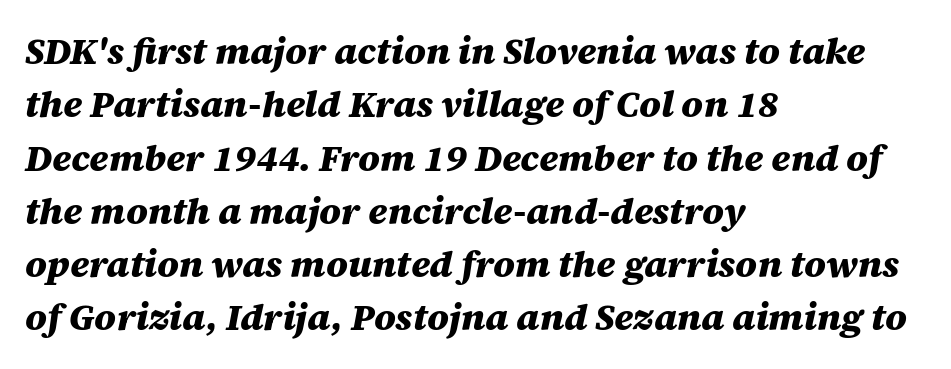
{"italic": "yes", "lean": "right", "slant_degrees": 12, "bold": "yes", "weight": "heavy", "width": "normal", "stroke_contrast": "medium", "x_height": "large", "monospaced": "no", "underline": "no", "align": "left", "line_spacing": "normal", "line_spacing_ratio": 1.44, "letter_spacing": "normal", "letter_spacing_em": 0.0, "glyph_px": 37}
